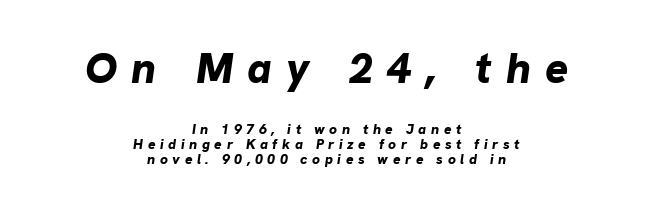
The image shows 43 px bold type, italic (leaning right); set centered, tight line spacing (1.06x), unusually wide letter spacing (+0.33 em), not underlined; the first (top) block is 3.07x larger; low stroke contrast and a medium x-height.
